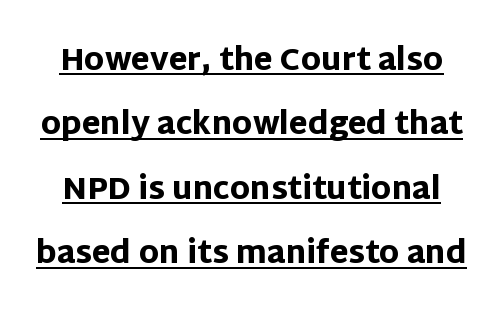
Q: Is the text bold? A: Yes.
Q: Is the text italic (slanted)? A: No, it is upright.
Q: Is the typeface a serif or a sans-serif typeface? A: Sans-serif.
Q: Is the text underlined? A: Yes.
Q: Is the spacing between letters normal or unusually wide? A: Normal.
Q: Is the spacing between lines tight, normal or loose? A: Loose.
Q: Width (condensed, normal, or wide)? A: Normal.
Q: Stroke contrast? A: Low.
Q: x-height? A: Large.
Q: Monospaced? A: No.
